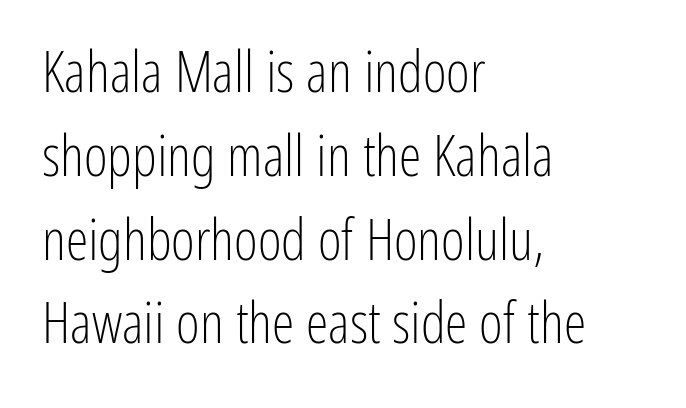
{"serif": "no", "italic": "no", "bold": "no", "weight": "light", "width": "condensed", "stroke_contrast": "low", "x_height": "medium", "monospaced": "no", "underline": "no", "align": "left", "line_spacing": "normal", "line_spacing_ratio": 1.47, "letter_spacing": "normal", "letter_spacing_em": 0.0, "glyph_px": 57}
